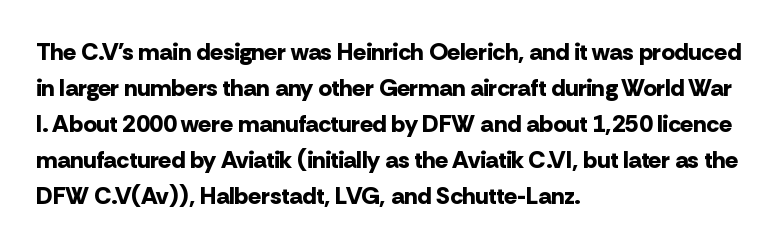
These lines are set flush left with a ragged right edge. Upright lettering throughout. Compared with typical body copy, the letter spacing here is the same. The line-height multiplier appears to be the usual default.
